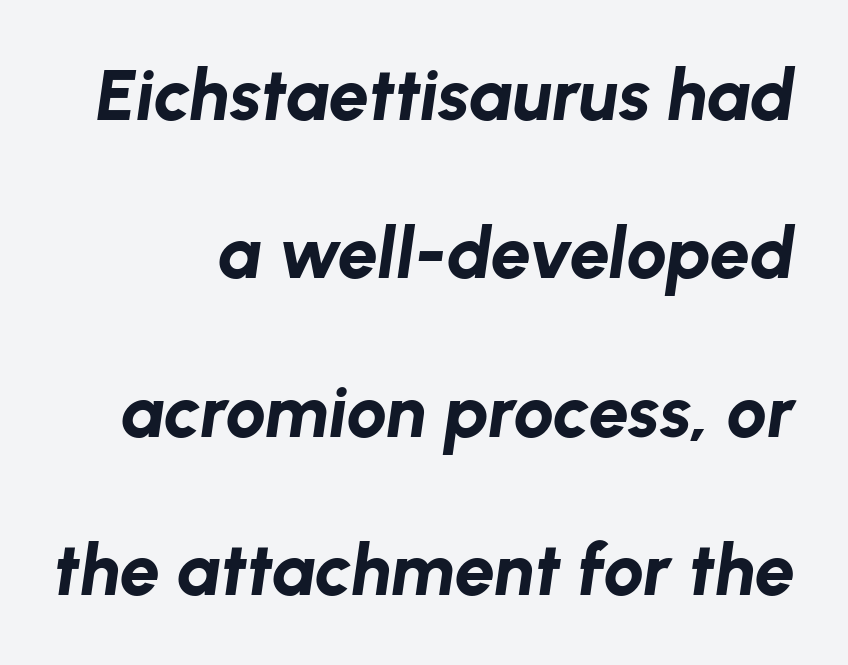
Q: Is the text bold? A: Yes.
Q: Is the text italic (slanted)? A: Yes, it leans right by about 8 degrees.
Q: Is the text underlined? A: No.
Q: How is the paragraph aligned? A: Right-aligned.
Q: Is the spacing between letters normal or unusually wide? A: Normal.
Q: Is the spacing between lines tight, normal or loose? A: Loose.
Q: Width (condensed, normal, or wide)? A: Normal.
Q: Stroke contrast? A: Low.
Q: x-height? A: Medium.
Q: Monospaced? A: No.
